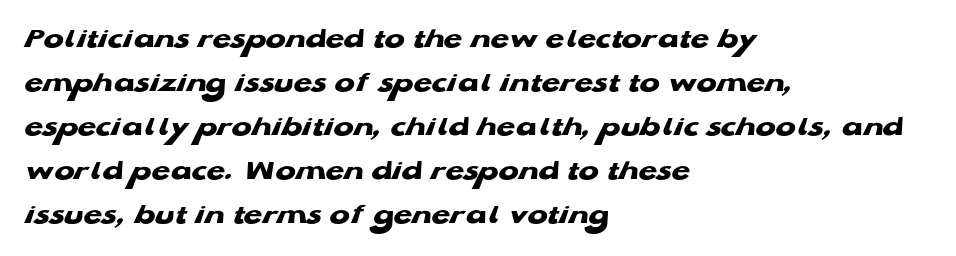
Q: Is the text bold? A: Yes.
Q: Is the typeface a serif or a sans-serif typeface? A: Sans-serif.
Q: Is the text underlined? A: No.
Q: How is the paragraph aligned? A: Left-aligned.
Q: Is the spacing between letters normal or unusually wide? A: Normal.
Q: Is the spacing between lines tight, normal or loose? A: Normal.
Q: Width (condensed, normal, or wide)? A: Wide.
Q: Stroke contrast? A: Low.
Q: x-height? A: Medium.
Q: Monospaced? A: No.
